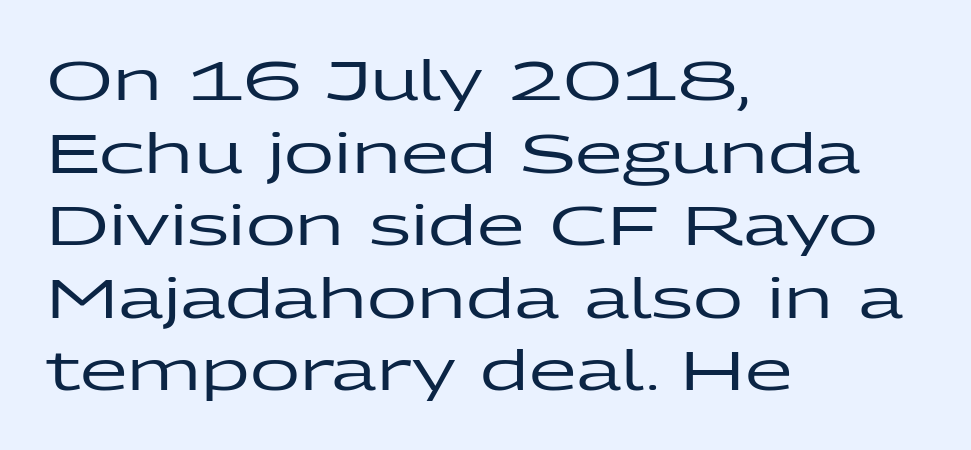
Q: Is the text italic (slanted)? A: No, it is upright.
Q: Is the typeface a serif or a sans-serif typeface? A: Sans-serif.
Q: Is the text underlined? A: No.
Q: How is the paragraph aligned? A: Left-aligned.
Q: Is the spacing between letters normal or unusually wide? A: Normal.
Q: Is the spacing between lines tight, normal or loose? A: Normal.
Q: Width (condensed, normal, or wide)? A: Wide.
Q: Stroke contrast? A: Low.
Q: x-height? A: Medium.
Q: Monospaced? A: No.
